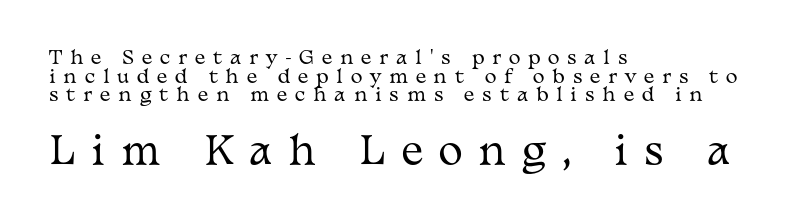
Ordinary non-slanted type is in use. Does the bottom block carry the larger type? Yes, it does. These glyphs show unthickened strokes, regular width or finer. Underline: absent. Does the copy run flush right? No — it runs flush left.
